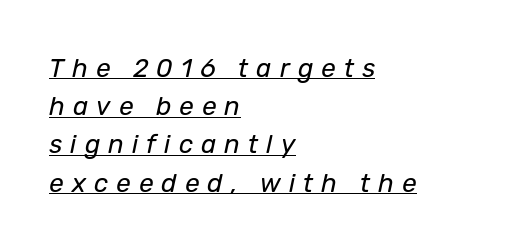
Is the type slanted? Yes — the strokes lean at a clear angle. Each line starts at the same left margin while the right side varies. In terms of leading, this rendering sits right in the middle. The passage shown has open, widely tracked lettering throughout. A baseline rule has been typeset under these characters. Weight: in the light-to-regular range.
